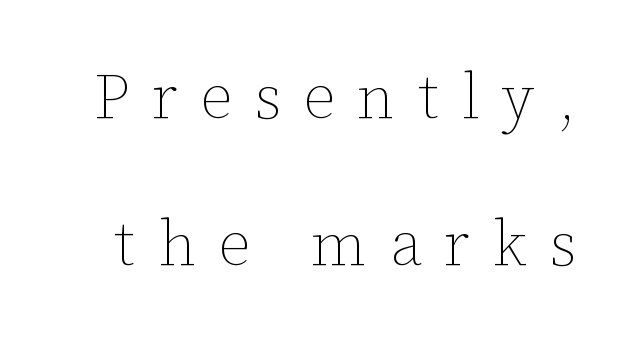
The passage shown is not bold in any degree. A typesetter would call this heavily tracked-out type. You could not count columns in this text — the font is proportionally spaced. Has an underline been added? It has not. The passage shown stacks its lines with a broad gap.
